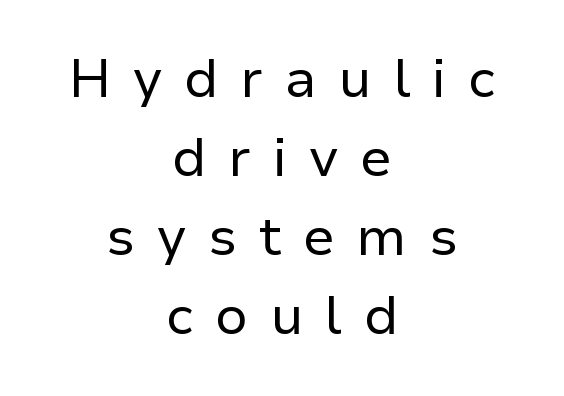
The letters are spread apart with noticeably loose tracking. When letters stand straight like this, we call the style roman or upright. Quick note: underline off. The face looks like a standard text weight, possibly lighter. You could not count columns in this text — the font is proportionally spaced.
